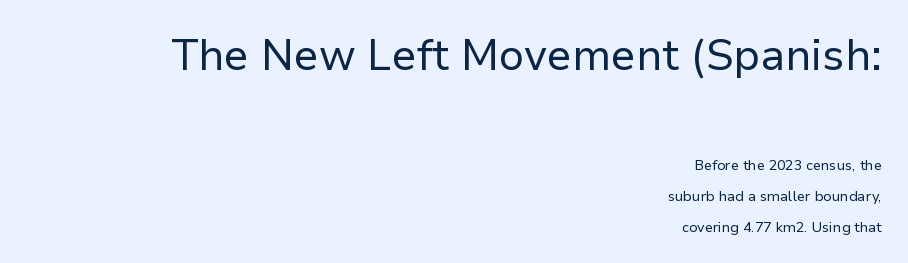
Teacher's note: observe the even right margin — that is flush-right alignment. The lettering stays uniformly vertical, giving the passage a roman look. The strokes carry an ordinary text weight at most. A typesetter would call this proportional, since set widths differ per character. The horizontal fit of the characters is conventional and even. The space between consecutive lines is lavish.
